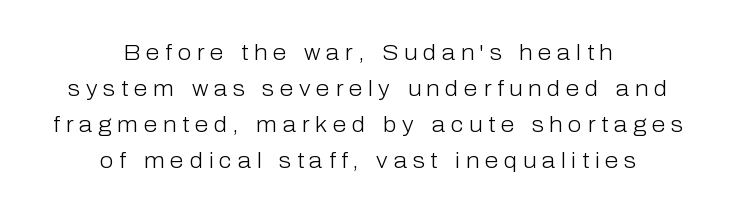
Q: Is the text bold? A: No.
Q: Is the text italic (slanted)? A: No, it is upright.
Q: Is the text underlined? A: No.
Q: How is the paragraph aligned? A: Centered.
Q: Is the spacing between letters normal or unusually wide? A: Unusually wide.
Q: Is the spacing between lines tight, normal or loose? A: Normal.
